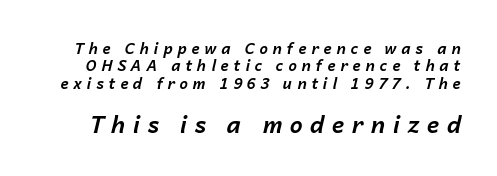
{"italic": "yes", "lean": "right", "slant_degrees": 14, "bold": "yes", "underline": "no", "line_spacing_ratio": 1.16, "letter_spacing": "wide", "letter_spacing_em": 0.33, "larger_block": "second", "size_ratio": 1.53, "glyph_px": 23}
